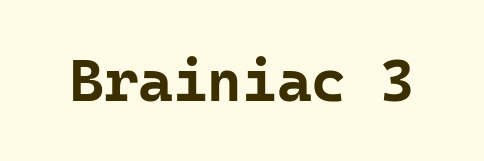
Q: Is the text bold? A: Yes.
Q: Is the text italic (slanted)? A: No, it is upright.
Q: Is the typeface a serif or a sans-serif typeface? A: Sans-serif.
Q: Is the text underlined? A: No.
Q: Is the spacing between letters normal or unusually wide? A: Normal.
Q: Width (condensed, normal, or wide)? A: Normal.
Q: Stroke contrast? A: Low.
Q: x-height? A: Medium.
Q: Monospaced? A: Yes.
